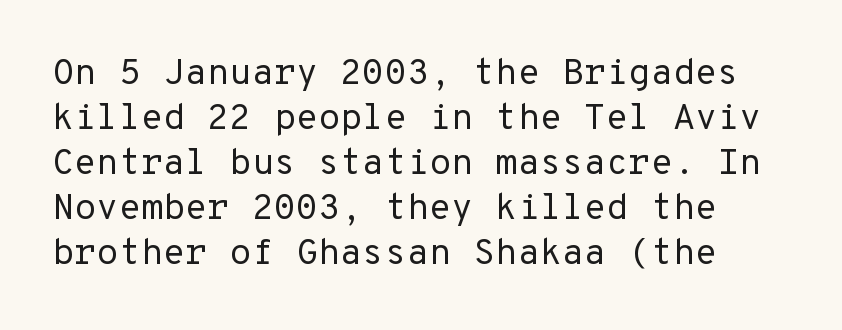
{"serif": "no", "italic": "no", "bold": "no", "weight": "regular", "width": "normal", "stroke_contrast": "low", "x_height": "medium", "monospaced": "yes", "underline": "no", "line_spacing": "normal", "line_spacing_ratio": 1.25, "letter_spacing": "normal", "letter_spacing_em": 0.0, "glyph_px": 36}
